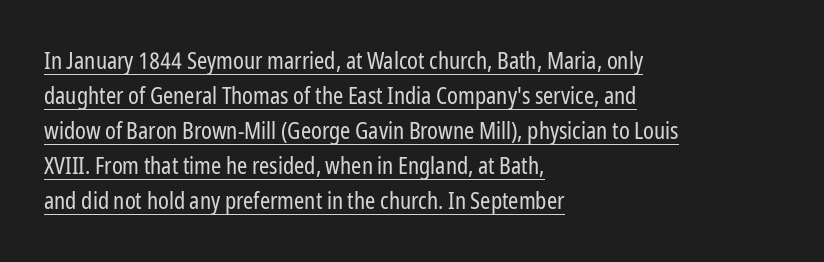
Q: Is the text bold? A: No.
Q: Is the text italic (slanted)? A: No, it is upright.
Q: Is the text underlined? A: Yes.
Q: How is the paragraph aligned? A: Left-aligned.
Q: Is the spacing between letters normal or unusually wide? A: Normal.
Q: Is the spacing between lines tight, normal or loose? A: Normal.
